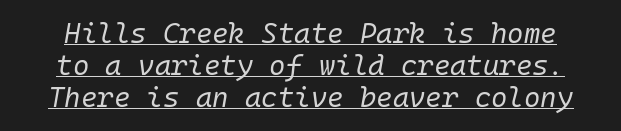
Every character here occupies the same horizontal width, giving the sample a typewriter-like rhythm. This is underlined copy, the kind a proofreader might mark for attention. Compared with typical paragraphs, the rows here are closer together. The glyphs look as if they've been sheared to an angle.
